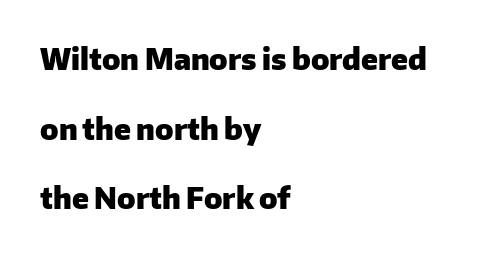
Q: Is the text bold? A: Yes.
Q: Is the text italic (slanted)? A: No, it is upright.
Q: Is the typeface a serif or a sans-serif typeface? A: Sans-serif.
Q: Is the text underlined? A: No.
Q: How is the paragraph aligned? A: Left-aligned.
Q: Is the spacing between letters normal or unusually wide? A: Normal.
Q: Is the spacing between lines tight, normal or loose? A: Loose.
Q: Width (condensed, normal, or wide)? A: Normal.
Q: Stroke contrast? A: Low.
Q: x-height? A: Medium.
Q: Monospaced? A: No.
